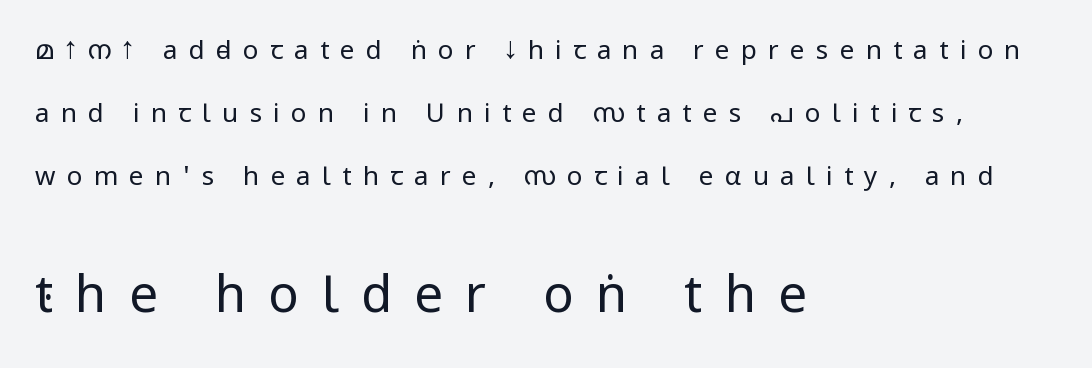
The image shows 51 px regular-weight, condensed sans-serif type, upright; set left-aligned, loose line spacing (2.42x), unusually wide letter spacing (+0.43 em), not underlined; the second (bottom) block is 1.96x larger; low stroke contrast and a large x-height.
